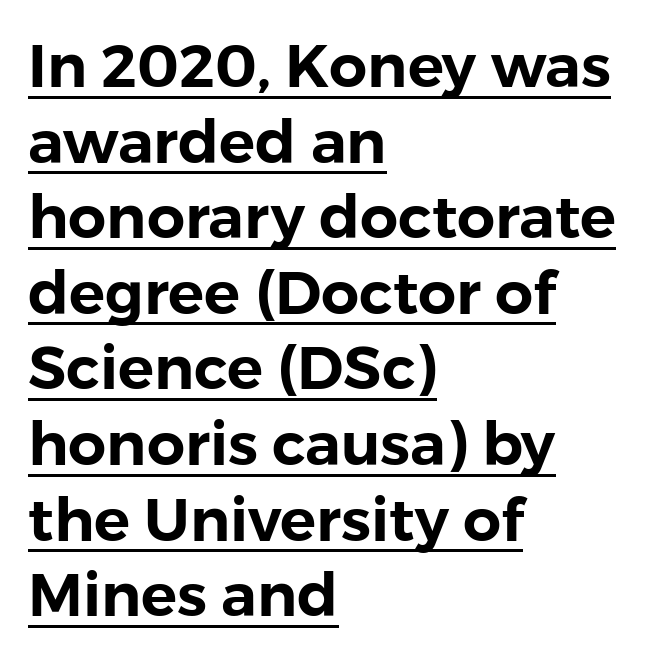
Vertical strokes here are truly vertical. Each letter keeps its own natural width here, so spacing adapts to shape. Line starts are locked; line ends wander. There is no visible air inserted between adjacent glyphs. Normally led — the rows are evenly, conventionally spaced.
